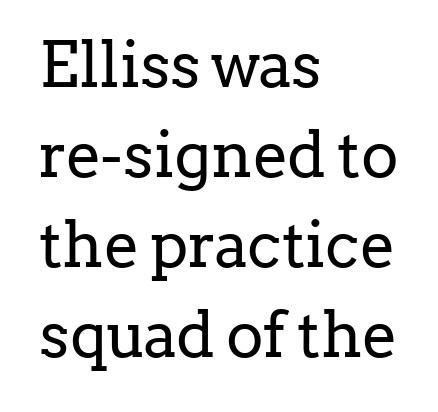
The image shows 63 px regular-weight serif type, upright; set left-aligned, normal line spacing (1.43x), normal letter spacing, not underlined; low stroke contrast and a medium x-height.
